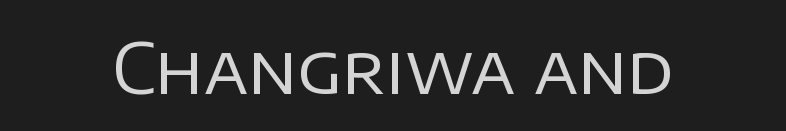
The image shows 70 px regular-weight sans-serif type, upright; set normal letter spacing, not underlined; low stroke contrast and a large x-height.
